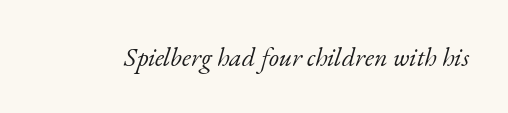
Q: Is the text bold? A: No.
Q: Is the text italic (slanted)? A: Yes, it leans right by about 17 degrees.
Q: Is the text underlined? A: No.
Q: Is the spacing between letters normal or unusually wide? A: Normal.
